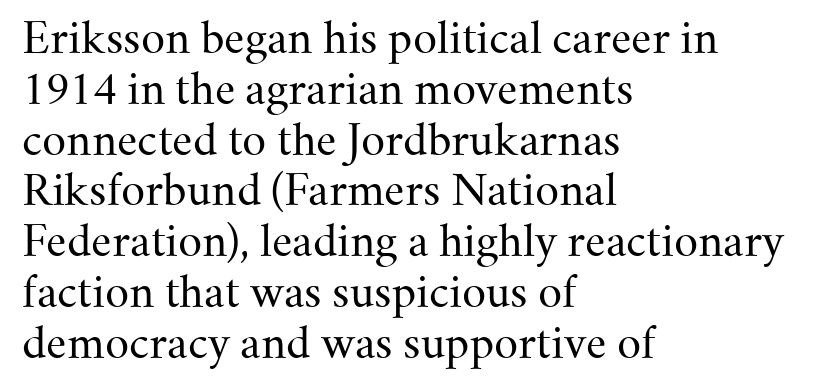
{"serif": "yes", "italic": "no", "bold": "no", "weight": "regular", "width": "normal", "stroke_contrast": "medium", "x_height": "small", "monospaced": "no", "underline": "no", "align": "left", "line_spacing_ratio": 1.21, "letter_spacing": "normal", "letter_spacing_em": 0.0, "glyph_px": 42}
